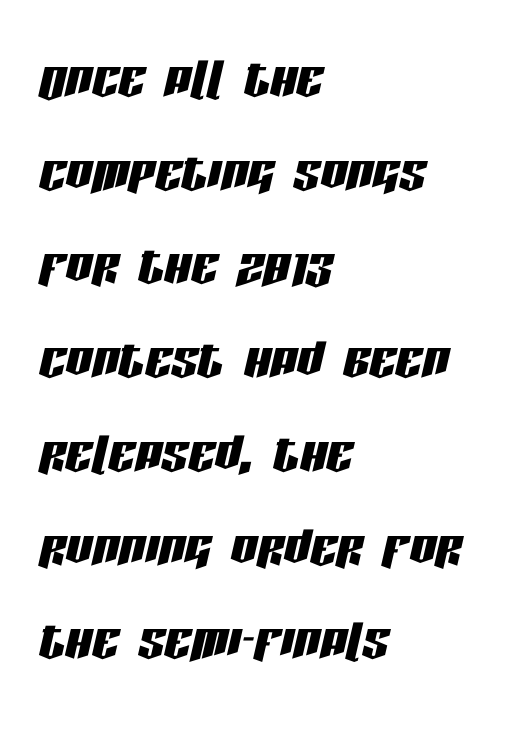
{"italic": "yes", "lean": "right", "slant_degrees": 13, "width": "condensed", "stroke_contrast": "low", "x_height": "large", "monospaced": "no", "underline": "no", "align": "left", "line_spacing": "normal", "line_spacing_ratio": 1.42, "letter_spacing": "normal", "letter_spacing_em": 0.0, "glyph_px": 66}
